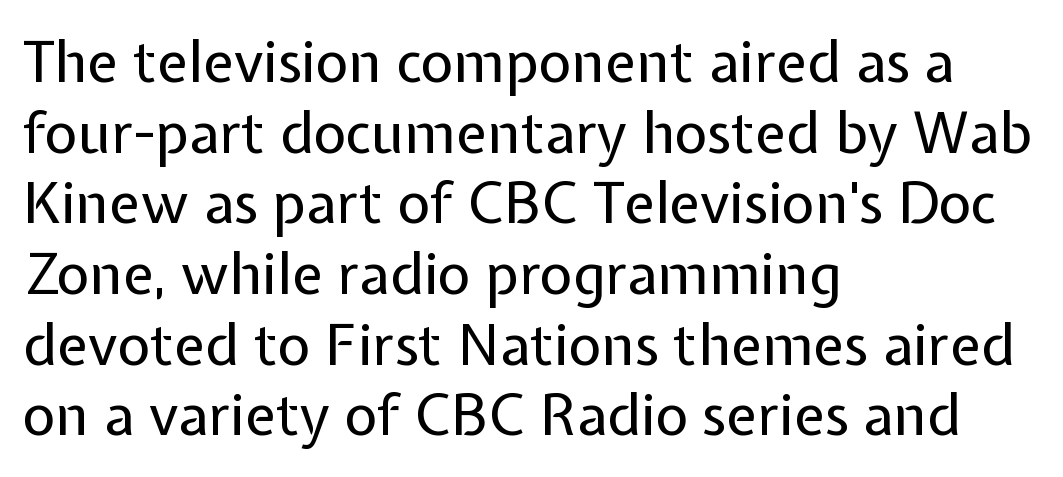
Q: Is the text bold? A: No.
Q: Is the text italic (slanted)? A: No, it is upright.
Q: Is the typeface a serif or a sans-serif typeface? A: Sans-serif.
Q: Is the text underlined? A: No.
Q: How is the paragraph aligned? A: Left-aligned.
Q: Is the spacing between letters normal or unusually wide? A: Normal.
Q: Width (condensed, normal, or wide)? A: Normal.
Q: Stroke contrast? A: Low.
Q: x-height? A: Medium.
Q: Monospaced? A: No.
